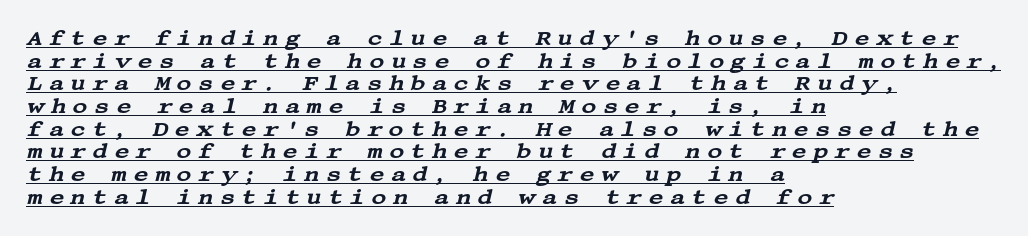
Spacing between characters has been opened up far beyond the box default. The line-height multiplier appears low, near solid setting. The paragraph shown leans on its left margin. In terms of posture, this sample is oblique.
